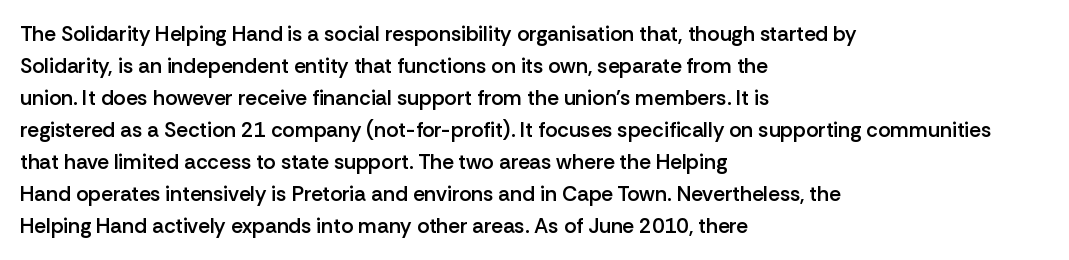
The image shows 21 px text type, upright; set left-aligned, normal line spacing (1.52x), normal letter spacing, not underlined.
